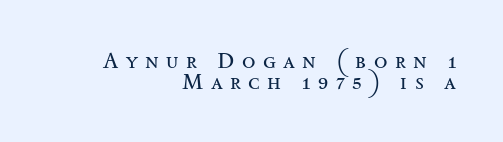
The passage shown stacks its lines with hardly any gap. Teacher's note: observe the even right margin — that is flush-right alignment. Stroke mass is kept to a normal reading level or below. Glyph-to-glyph distance is far greater than everyday printed text. Italic? Not at all — the glyphs are vertical. Just letters on the line, the space beneath them empty.
